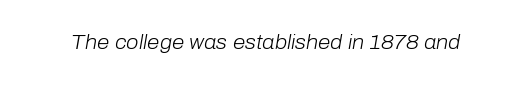
The image shows 20 px text type, italic (leaning right); set normal letter spacing, not underlined.
